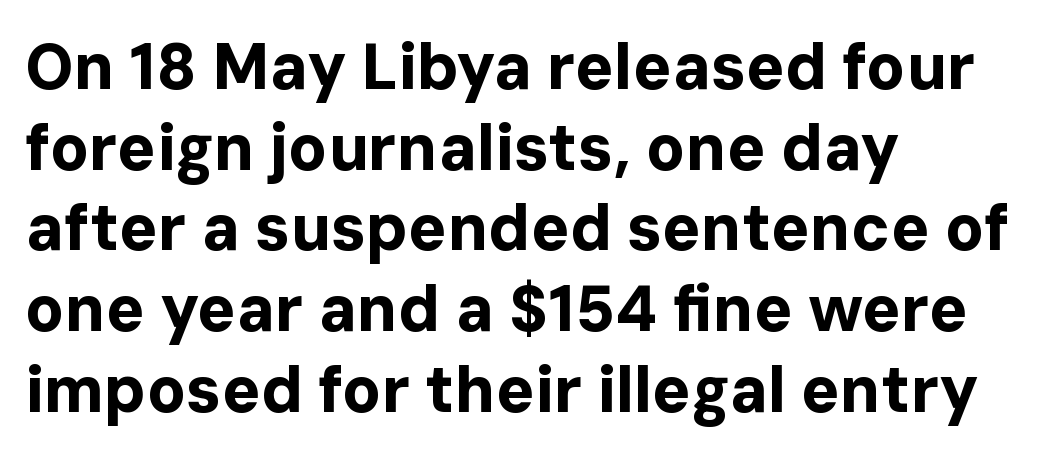
{"serif": "no", "italic": "no", "bold": "yes", "weight": "bold", "width": "normal", "stroke_contrast": "low", "x_height": "medium", "monospaced": "no", "underline": "no", "align": "left", "line_spacing": "normal", "line_spacing_ratio": 1.26, "letter_spacing": "normal", "letter_spacing_em": 0.0, "glyph_px": 64}
